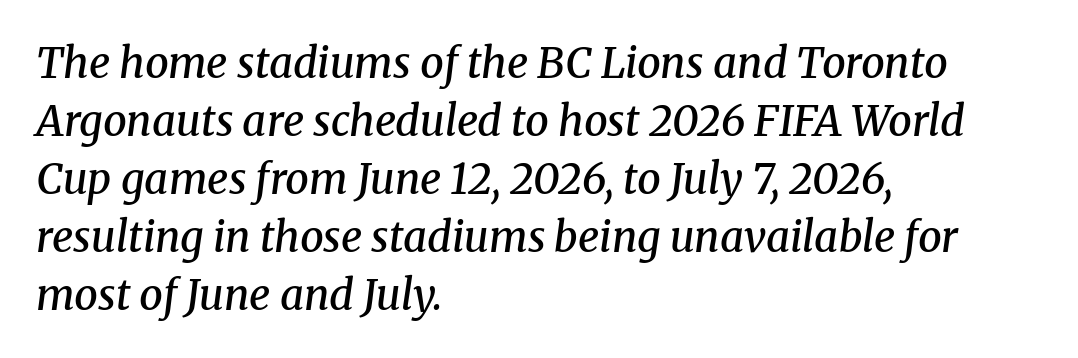
{"serif": "yes", "italic": "yes", "lean": "right", "slant_degrees": 8, "bold": "semi", "weight": "semibold", "width": "normal", "stroke_contrast": "medium", "x_height": "medium", "monospaced": "no", "underline": "no", "align": "left", "line_spacing": "normal", "line_spacing_ratio": 1.38, "letter_spacing": "normal", "letter_spacing_em": 0.0, "glyph_px": 42}
